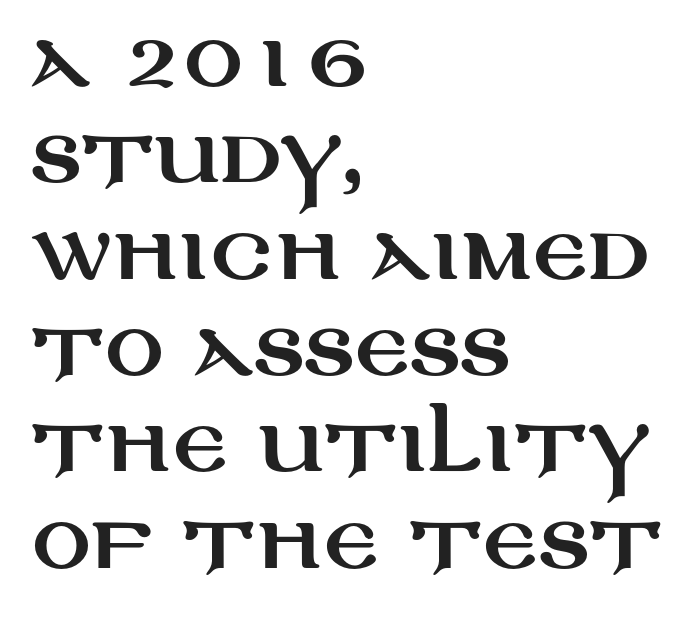
{"serif": "no", "italic": "no", "width": "wide", "stroke_contrast": "medium", "x_height": "large", "monospaced": "no", "underline": "no", "align": "left", "line_spacing": "normal", "line_spacing_ratio": 1.32, "letter_spacing": "normal", "letter_spacing_em": 0.0, "glyph_px": 73}
